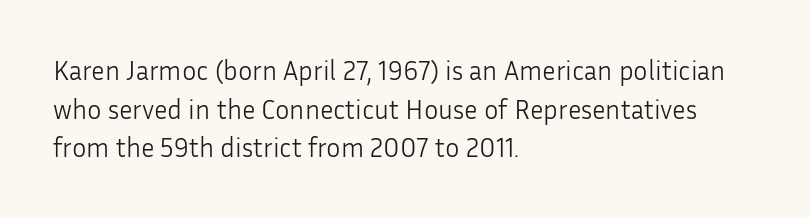
Stroke thickness stays within the range of a standard reading face or lighter. Notice how descenders clear the ascenders below comfortably — that's standard leading. There is no visible air inserted between adjacent glyphs. Casual observation: everything's shoved over to the left. The specimen omits any rule beneath the text block's lines. The letters stand straight up with perfectly vertical stems.
